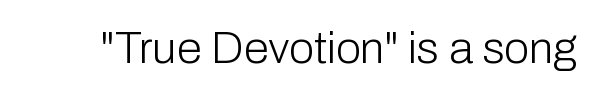
The text was rendered using a sans face with plain stroke endings. Tracking value appears to be zero — textbook default spacing. The cut favours lightness, reaching ordinary text weight at its darkest. This is the regular roman posture of the typeface. Spacing verdict: proportional, widths tailored to each character.
